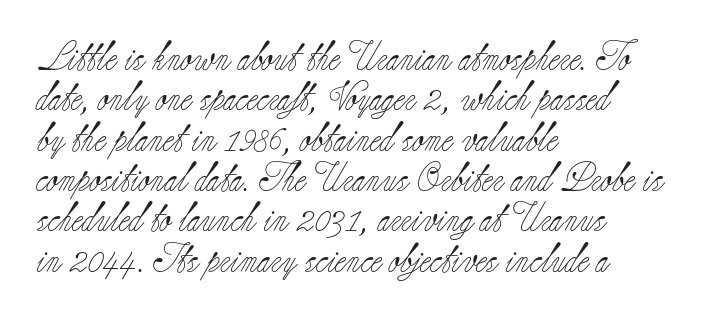
{"serif": "yes", "bold": "no", "weight": "light", "width": "normal", "stroke_contrast": "low", "x_height": "small", "monospaced": "no", "underline": "no", "align": "left", "line_spacing": "normal", "line_spacing_ratio": 1.39, "letter_spacing": "normal", "letter_spacing_em": 0.0, "glyph_px": 29}
